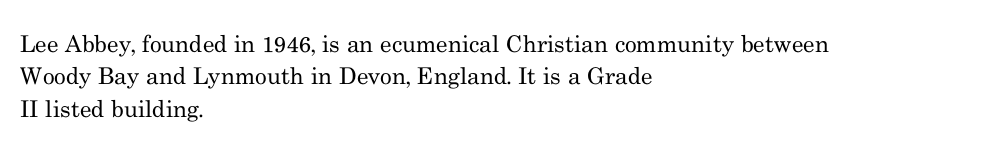
Q: Is the text bold? A: No.
Q: Is the text italic (slanted)? A: No, it is upright.
Q: Is the text underlined? A: No.
Q: How is the paragraph aligned? A: Left-aligned.
Q: Is the spacing between letters normal or unusually wide? A: Normal.
Q: Is the spacing between lines tight, normal or loose? A: Normal.
